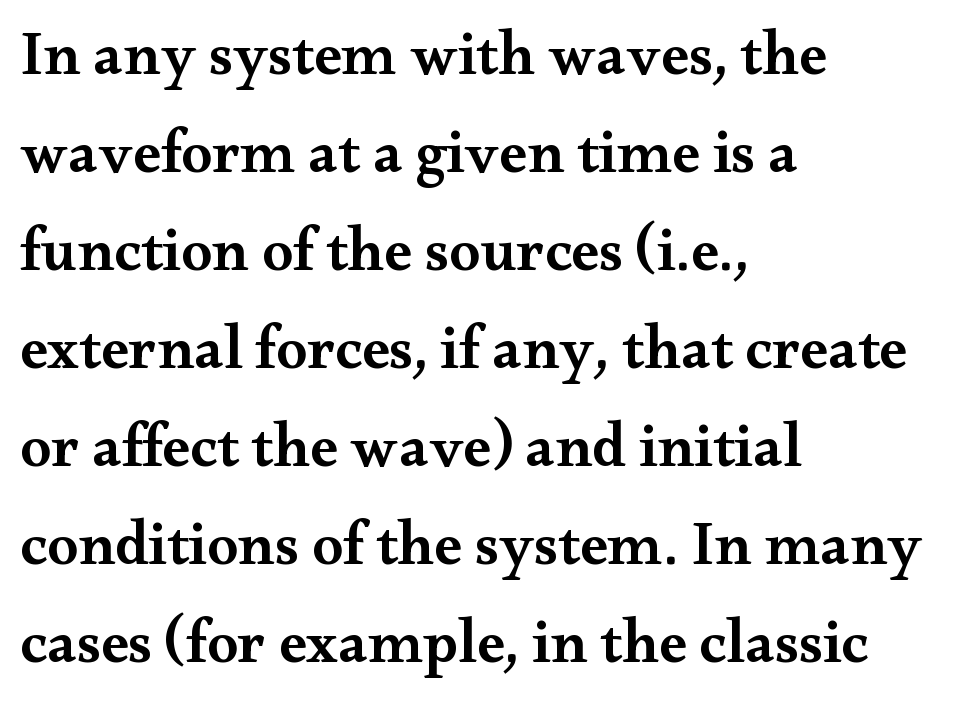
The image shows 62 px semibold, wide serif type, upright; set left-aligned, normal line spacing (1.58x), normal letter spacing, not underlined; medium stroke contrast and a small x-height.
